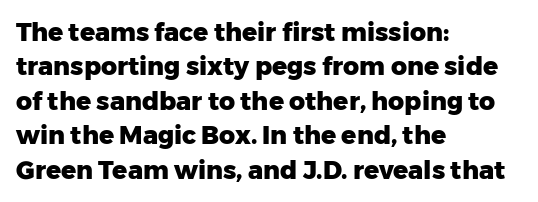
Plain, unruled lines of type. Italic: no, the glyphs are upright roman. The face used here has the dense, thick strokes of a bold. Compared with typical paragraphs, the rows here are spaced about the same. The paragraph has a hard left edge and a soft right edge. Here the glyphs are tracked normally, forming tight word shapes.
